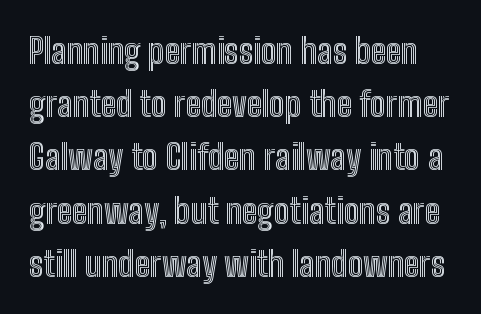
Q: Is the text italic (slanted)? A: No, it is upright.
Q: Is the text underlined? A: No.
Q: Is the spacing between letters normal or unusually wide? A: Normal.
Q: Is the spacing between lines tight, normal or loose? A: Normal.
Q: Width (condensed, normal, or wide)? A: Condensed.
Q: x-height? A: Medium.
Q: Monospaced? A: No.
